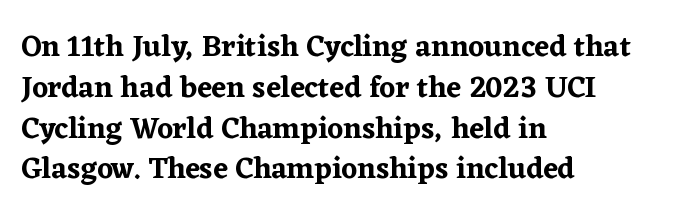
Q: Is the text italic (slanted)? A: No, it is upright.
Q: Is the typeface a serif or a sans-serif typeface? A: Serif.
Q: Is the text underlined? A: No.
Q: How is the paragraph aligned? A: Left-aligned.
Q: Is the spacing between letters normal or unusually wide? A: Normal.
Q: Is the spacing between lines tight, normal or loose? A: Normal.
Q: Width (condensed, normal, or wide)? A: Normal.
Q: Stroke contrast? A: Low.
Q: x-height? A: Medium.
Q: Monospaced? A: No.
